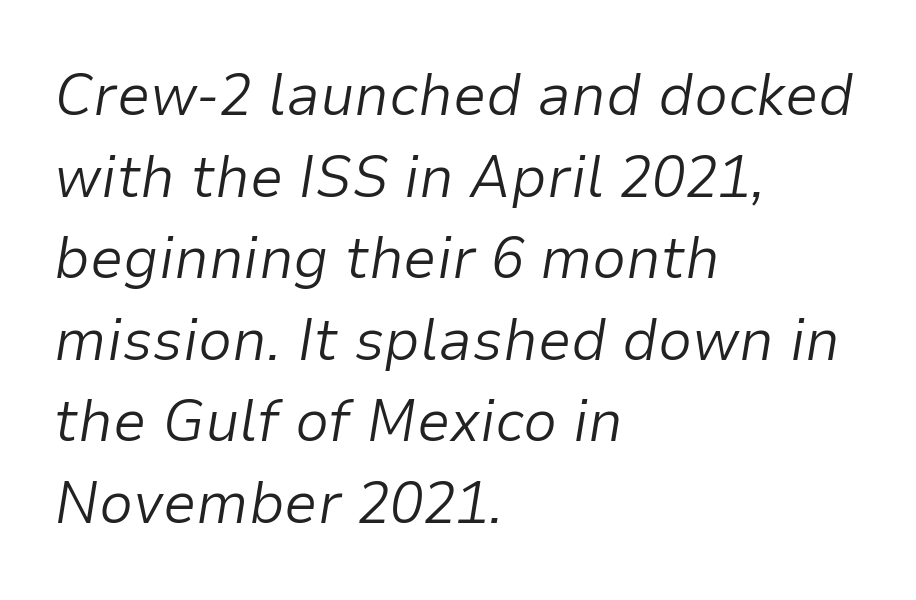
{"italic": "yes", "lean": "right", "slant_degrees": 9, "bold": "no", "weight": "light", "width": "normal", "stroke_contrast": "low", "x_height": "medium", "monospaced": "no", "underline": "no", "align": "left", "line_spacing": "normal", "line_spacing_ratio": 1.36, "letter_spacing": "normal", "letter_spacing_em": 0.0, "glyph_px": 60}
